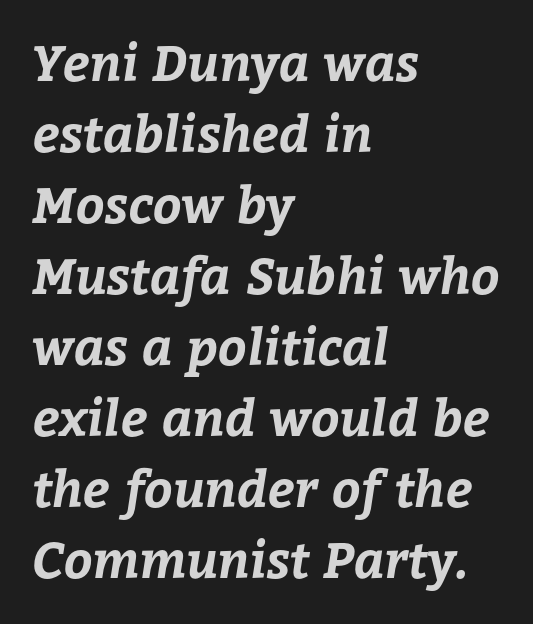
The image shows 50 px bold type; set left-aligned, normal line spacing (1.42x), normal letter spacing, not underlined; low stroke contrast and a medium x-height.
